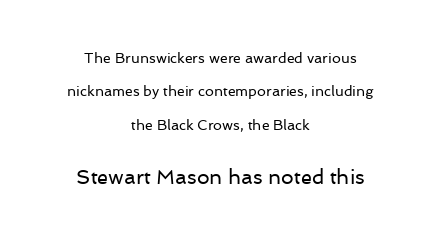
{"italic": "no", "bold": "no", "underline": "no", "align": "center", "line_spacing": "loose", "line_spacing_ratio": 2.38, "letter_spacing": "normal", "letter_spacing_em": 0.0, "larger_block": "second", "size_ratio": 1.43, "glyph_px": 20}
